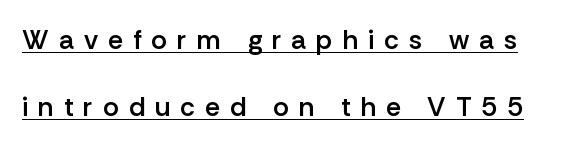
The image shows 27 px text type, upright; set loose line spacing (2.5x), unusually wide letter spacing (+0.37 em), underlined.
